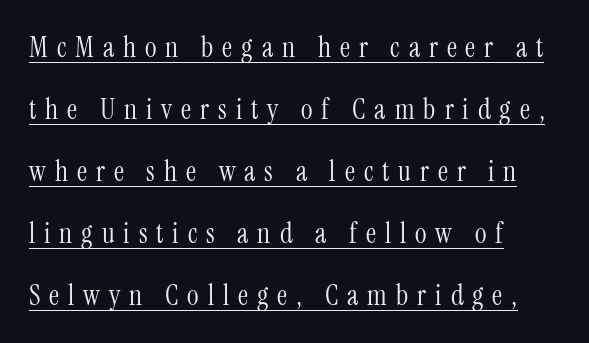
The passage shown is underscored from start to finish. A student would call this left alignment; a typographer would say flush left, rag right. Looks like regular typesetting: each glyph gets only the width it needs. Between one letter and the next there's a generous, obvious gap. The axis of the letterforms is exactly vertical.
